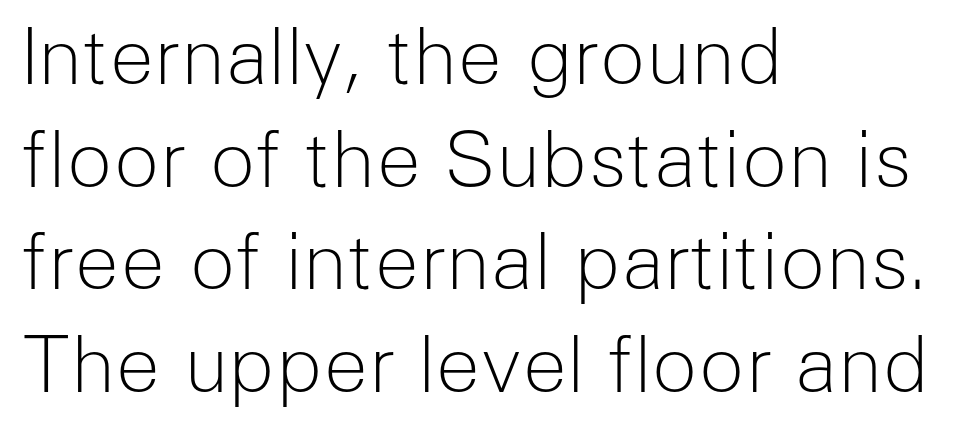
{"serif": "no", "italic": "no", "bold": "no", "weight": "light", "width": "normal", "stroke_contrast": "low", "x_height": "medium", "monospaced": "no", "underline": "no", "align": "left", "line_spacing": "normal", "line_spacing_ratio": 1.35, "letter_spacing": "normal", "letter_spacing_em": 0.0, "glyph_px": 76}
